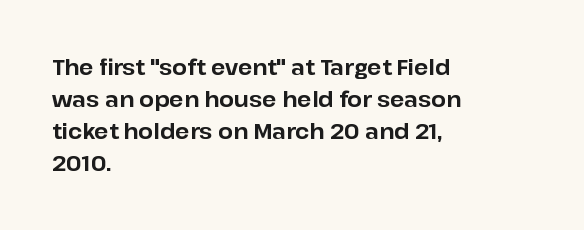
Tracking value appears to be zero — textbook default spacing. Is the type bold? Yes — the strokes are clearly thick and heavy. The block of text has a typical density, with ordinary space between rows. The rag falls on the right side of this text block. Words float on clear page, feet unadorned.
